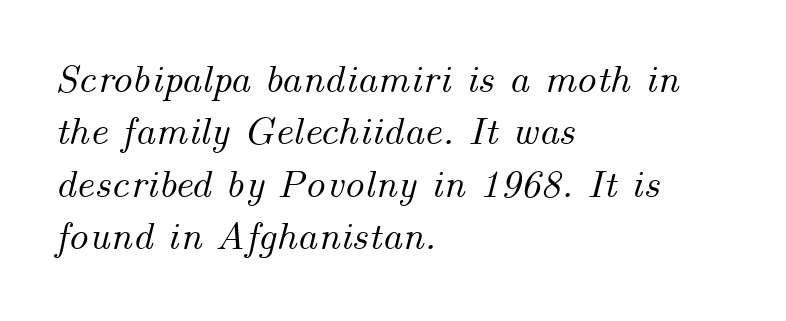
Q: Is the text italic (slanted)? A: Yes, it leans right by about 14 degrees.
Q: Is the text underlined? A: No.
Q: How is the paragraph aligned? A: Left-aligned.
Q: Is the spacing between letters normal or unusually wide? A: Normal.
Q: Is the spacing between lines tight, normal or loose? A: Normal.
Q: Width (condensed, normal, or wide)? A: Normal.
Q: Stroke contrast? A: Medium.
Q: x-height? A: Small.
Q: Monospaced? A: No.
